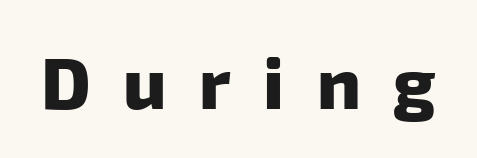
Q: Is the text bold? A: Yes.
Q: Is the typeface a serif or a sans-serif typeface? A: Sans-serif.
Q: Is the text underlined? A: No.
Q: Is the spacing between letters normal or unusually wide? A: Unusually wide.
Q: Width (condensed, normal, or wide)? A: Normal.
Q: Stroke contrast? A: Low.
Q: x-height? A: Medium.
Q: Monospaced? A: No.
